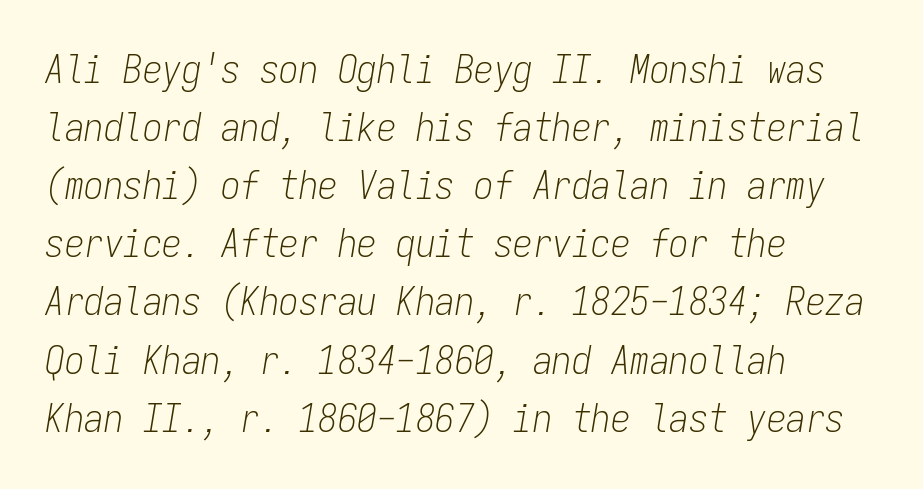
{"italic": "yes", "lean": "right", "slant_degrees": 9, "bold": "no", "weight": "light", "width": "condensed", "stroke_contrast": "low", "x_height": "medium", "monospaced": "yes", "underline": "no", "align": "left", "line_spacing": "normal", "line_spacing_ratio": 1.49, "letter_spacing": "normal", "letter_spacing_em": 0.0, "glyph_px": 39}
